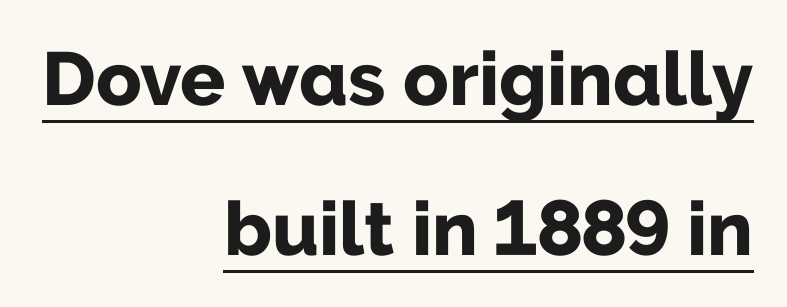
The image shows 75 px bold sans-serif type, upright; set right-aligned, loose line spacing (2.0x), normal letter spacing, underlined; low stroke contrast and a medium x-height.
